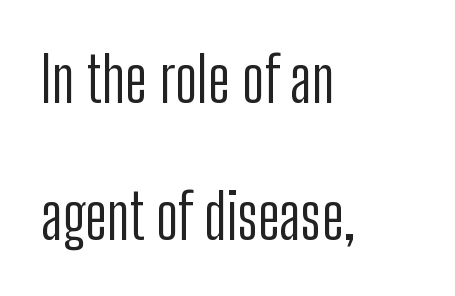
You could not count columns in this text — the font is proportionally spaced. The typesetting does not lean heavy: it is not bold. Caption: standard tracking, unaltered. Nope, not italic — everything's standing straight.
